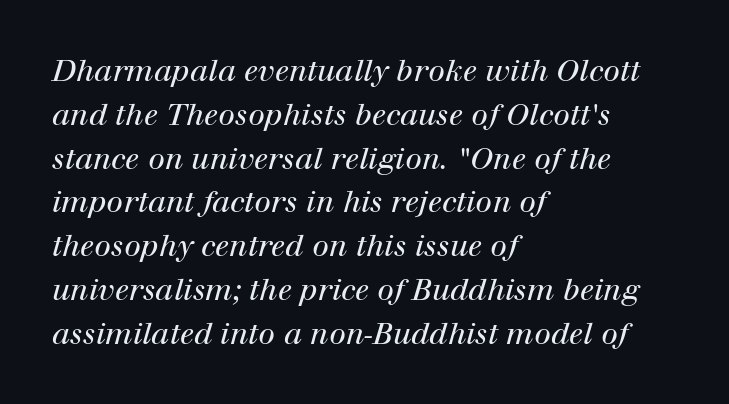
Q: Is the text bold? A: No.
Q: Is the text italic (slanted)? A: Yes, it leans right by about 12 degrees.
Q: Is the typeface a serif or a sans-serif typeface? A: Serif.
Q: Is the text underlined? A: No.
Q: How is the paragraph aligned? A: Left-aligned.
Q: Is the spacing between letters normal or unusually wide? A: Normal.
Q: Is the spacing between lines tight, normal or loose? A: Normal.
Q: Width (condensed, normal, or wide)? A: Normal.
Q: Stroke contrast? A: High.
Q: x-height? A: Medium.
Q: Monospaced? A: No.
